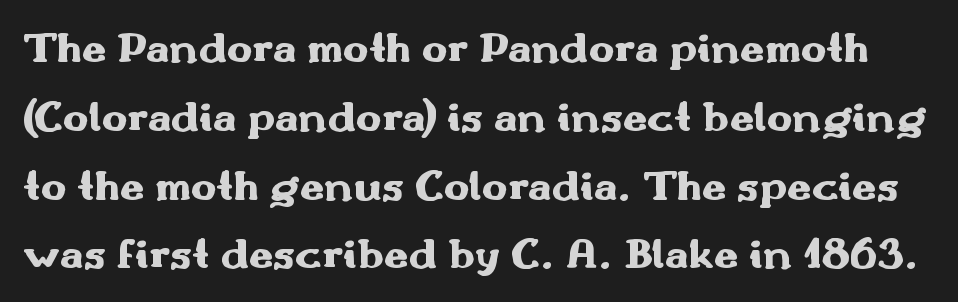
The image shows 43 px heavy, wide sans-serif type, upright; set normal line spacing (1.6x), normal letter spacing, not underlined; medium stroke contrast and a small x-height.
